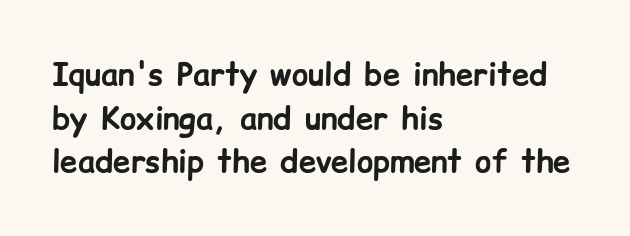
{"serif": "no", "italic": "no", "bold": "yes", "weight": "bold", "width": "normal", "stroke_contrast": "low", "x_height": "medium", "monospaced": "no", "underline": "no", "align": "left", "line_spacing": "normal", "line_spacing_ratio": 1.41, "letter_spacing": "normal", "letter_spacing_em": 0.0, "glyph_px": 31}
